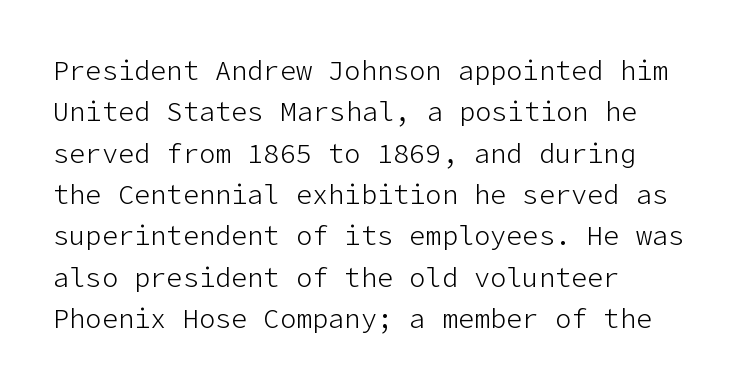
In terms of leading, this rendering sits right in the middle. The lettering stays uniformly vertical, giving the passage a roman look. Decoration check: the copy has no underline. The passage shown is not bold in any degree. How are the letters spaced? Ordinarily, with no added tracking.
